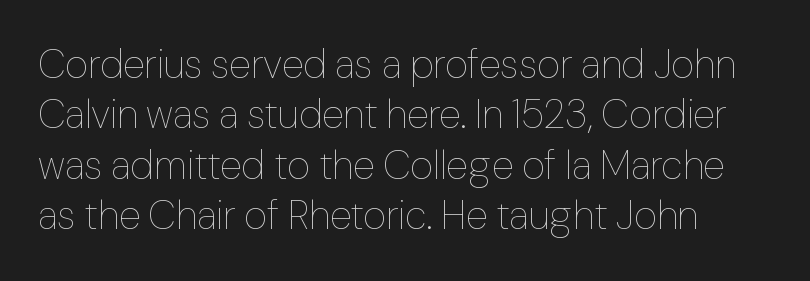
This sample has the flowing, uneven cadence of proportional lettering. Ink coverage per letter is moderate at most. What stands out about the letter spacing? Nothing — it is the standard amount. Quick note: underline off.
